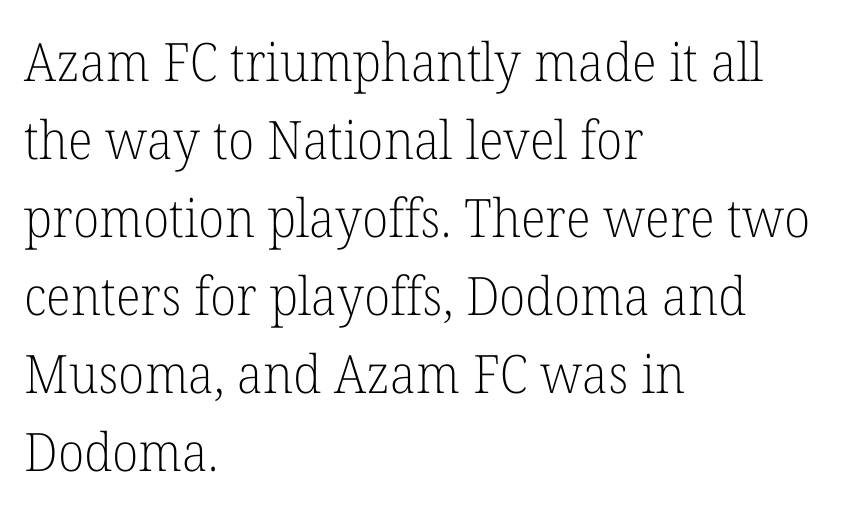
Q: Is the text bold? A: No.
Q: Is the text italic (slanted)? A: No, it is upright.
Q: Is the typeface a serif or a sans-serif typeface? A: Serif.
Q: Is the text underlined? A: No.
Q: How is the paragraph aligned? A: Left-aligned.
Q: Is the spacing between letters normal or unusually wide? A: Normal.
Q: Is the spacing between lines tight, normal or loose? A: Normal.
Q: Width (condensed, normal, or wide)? A: Normal.
Q: Stroke contrast? A: Low.
Q: x-height? A: Medium.
Q: Monospaced? A: No.
